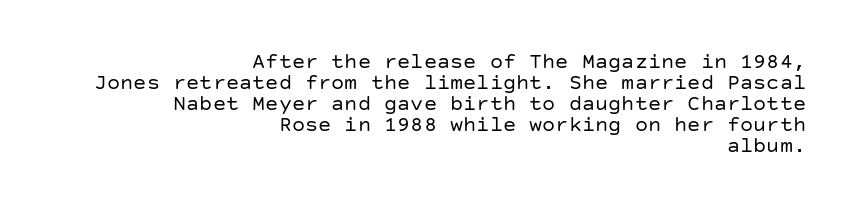
The image shows 22 px text type, upright; set right-aligned, tight line spacing (0.95x), normal letter spacing, not underlined.
